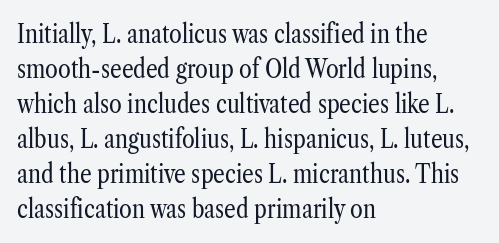
How are the letters spaced? Ordinarily, with no added tracking. Has an underline been added? It has not. Honestly, the row spacing looks completely unremarkable. The font is comparable to plain body text, perhaps lighter. Visually the block forms a straight wall on the left and a jagged coastline on the right.
